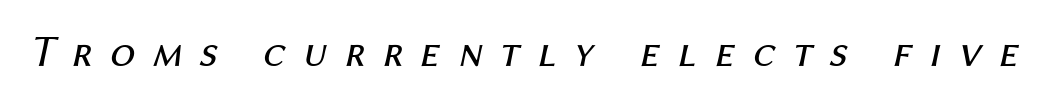
The image shows 45 px regular-weight type, italic (leaning right); set unusually wide letter spacing (+0.38 em), not underlined; medium stroke contrast and a medium x-height.
